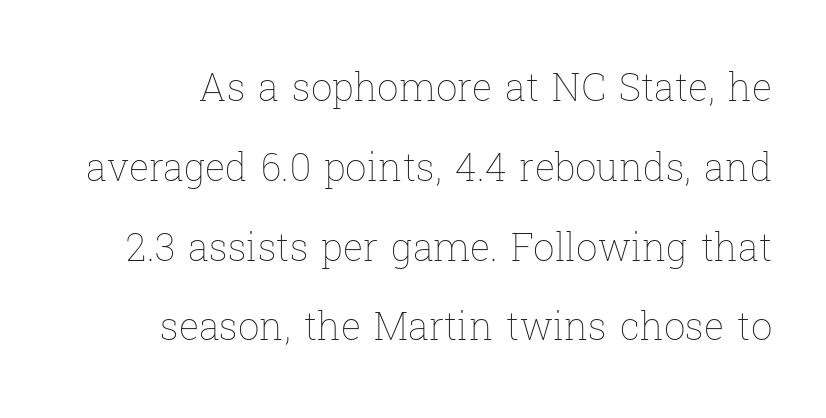
{"italic": "no", "bold": "no", "weight": "thin", "width": "normal", "stroke_contrast": "low", "x_height": "medium", "monospaced": "no", "underline": "no", "line_spacing": "loose", "line_spacing_ratio": 2.1, "letter_spacing": "normal", "letter_spacing_em": 0.0, "glyph_px": 38}
